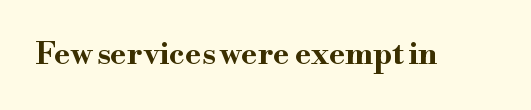
The image shows 31 px bold, wide serif type, upright; set normal letter spacing, not underlined; high stroke contrast and a small x-height.
